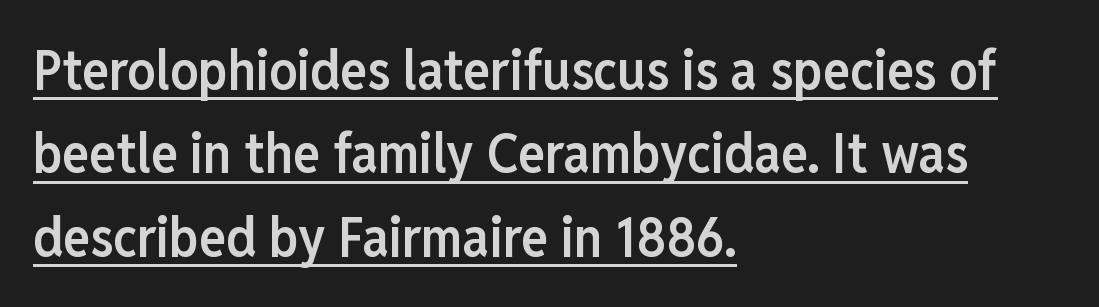
The image shows 56 px semibold, condensed sans-serif type, upright; set left-aligned, normal line spacing (1.49x), normal letter spacing, underlined; low stroke contrast and a medium x-height.
